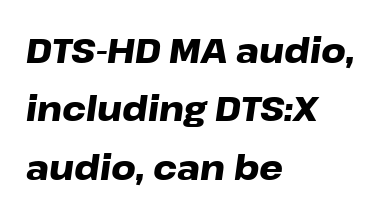
{"italic": "yes", "lean": "right", "slant_degrees": 8, "bold": "yes", "weight": "heavy", "width": "wide", "stroke_contrast": "low", "x_height": "medium", "monospaced": "no", "underline": "no", "align": "left", "line_spacing_ratio": 1.72, "letter_spacing": "normal", "letter_spacing_em": 0.0, "glyph_px": 34}
